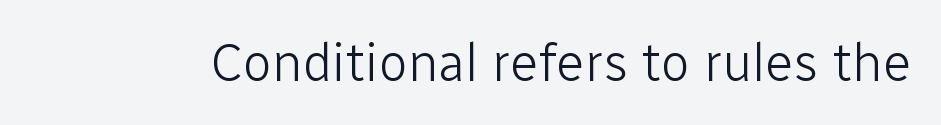
Q: Is the text bold? A: No.
Q: Is the text italic (slanted)? A: No, it is upright.
Q: Is the typeface a serif or a sans-serif typeface? A: Sans-serif.
Q: Is the text underlined? A: No.
Q: Is the spacing between letters normal or unusually wide? A: Normal.
Q: Width (condensed, normal, or wide)? A: Normal.
Q: Stroke contrast? A: Low.
Q: x-height? A: Medium.
Q: Monospaced? A: No.
